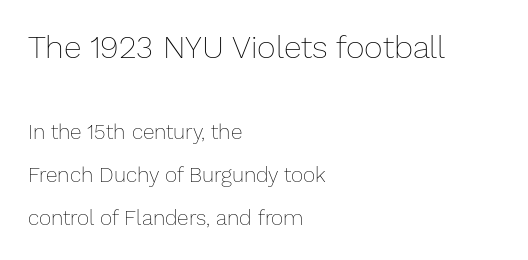
{"italic": "no", "bold": "no", "weight": "thin", "width": "normal", "stroke_contrast": "low", "x_height": "medium", "monospaced": "no", "underline": "no", "align": "left", "line_spacing": "loose", "line_spacing_ratio": 2.05, "letter_spacing": "normal", "letter_spacing_em": 0.0, "larger_block": "first", "size_ratio": 1.52, "glyph_px": 32}
